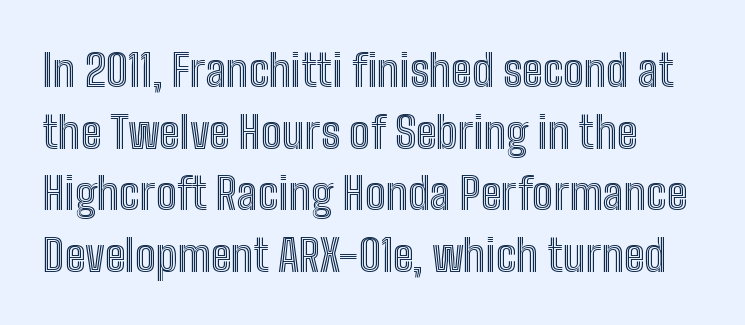
The image shows 44 px condensed type, upright; set normal line spacing (1.4x), normal letter spacing, not underlined; a medium x-height.
